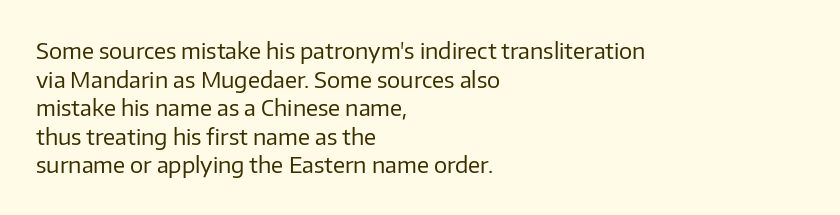
{"italic": "no", "bold": "no", "underline": "no", "align": "left", "line_spacing": "normal", "line_spacing_ratio": 1.3, "letter_spacing": "normal", "letter_spacing_em": 0.0, "glyph_px": 22}
